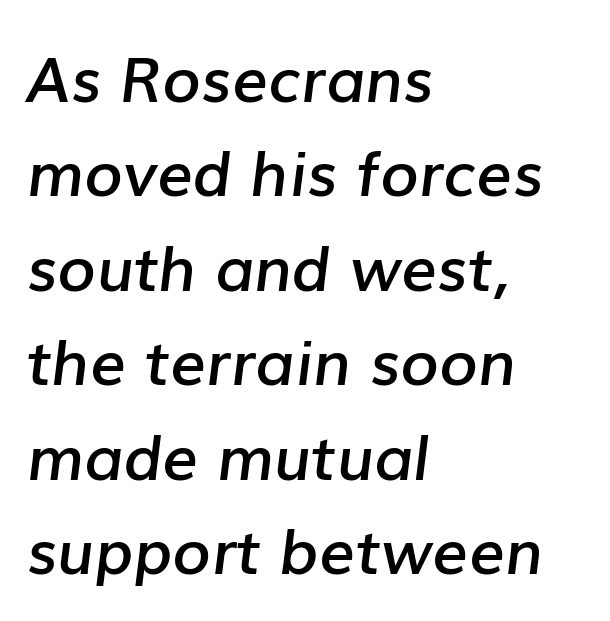
Italic? Definitely — the glyphs are oblique. A normal amount of white space separates one row of letters from the next. Short note: letters normally spaced. As a designer I'd log this as weight 600, semibold.
